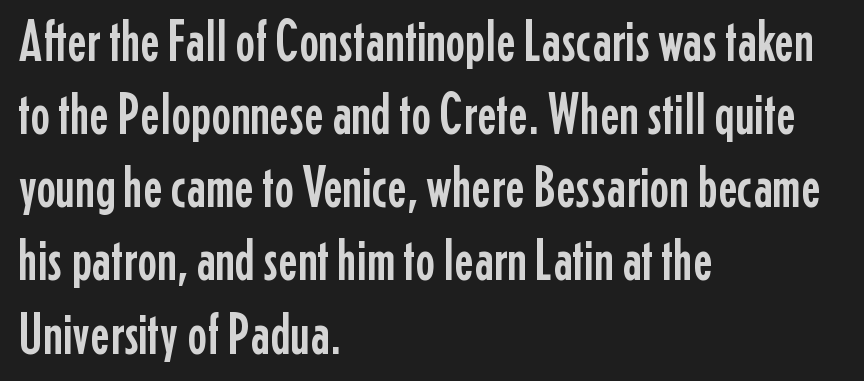
Examine the stroke ends and you'll find no serifs. Unlike italic type, these characters show no tilt at all. These lines keep a tight, regular rhythm from letter to letter. No word sits above an underline.
